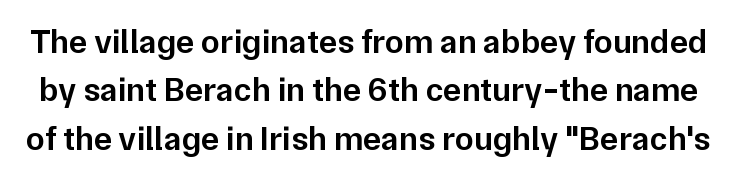
No extra tracking has been applied to these lines. Leading matches the norm, producing a regular column. Character widths vary here, with narrow letters taking less room than wide ones. The words here are not underlined.
